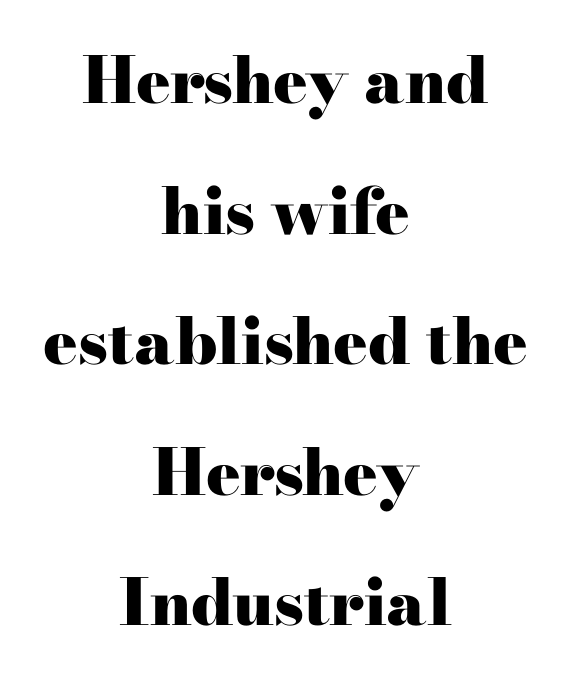
Plenty of ink on the page — the face is bold. The typeface chosen for these lines features serifs. Honestly, the rows look like they've been pulled way apart. Glyph-to-glyph distance matches everyday printed text.
